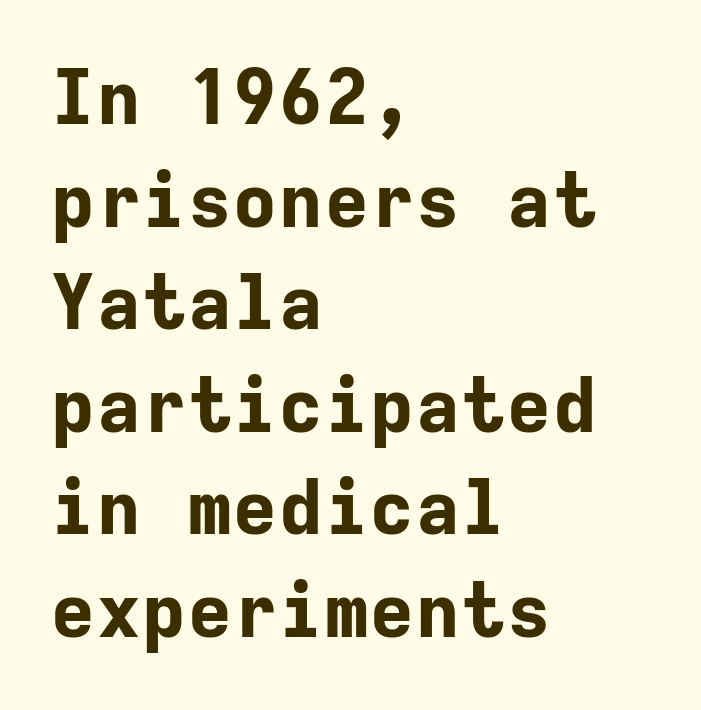
{"serif": "no", "italic": "no", "bold": "yes", "weight": "bold", "width": "normal", "stroke_contrast": "low", "x_height": "medium", "monospaced": "yes", "underline": "no", "align": "left", "line_spacing": "normal", "line_spacing_ratio": 1.35, "letter_spacing": "normal", "letter_spacing_em": 0.0, "glyph_px": 76}
